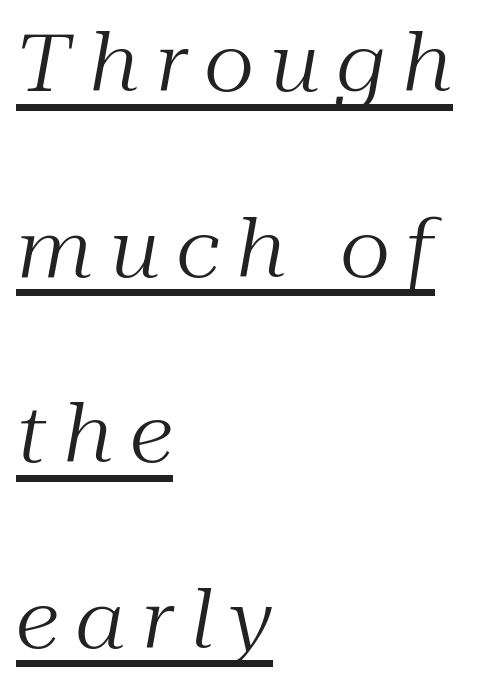
The image shows 80 px regular-weight serif type, italic (leaning right); set left-aligned, loose line spacing (2.32x), unusually wide letter spacing (+0.2 em), underlined; medium stroke contrast and a medium x-height.
